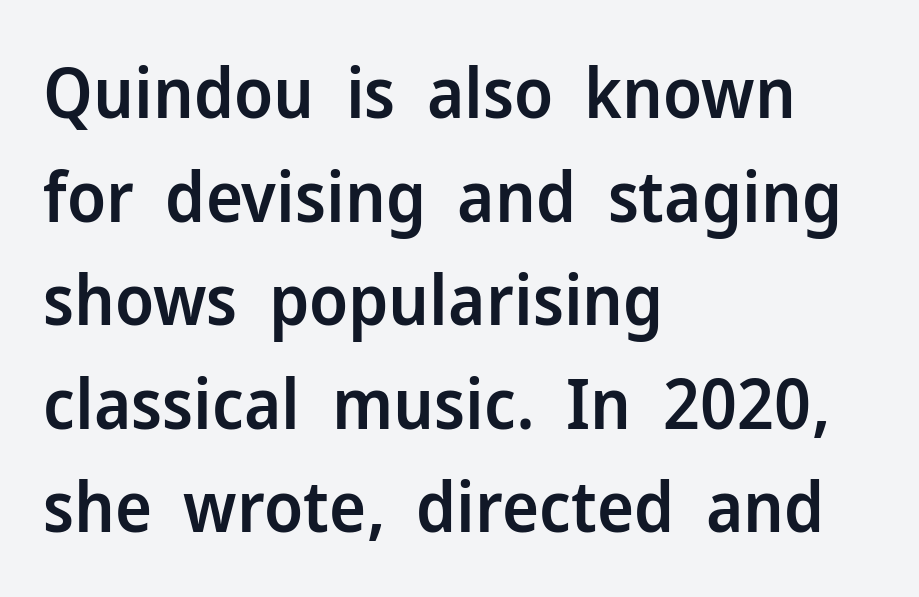
Is this a fixed-width face? No — the glyphs have proportional, varying widths. Its strokes are somewhat broadened, the hallmark of semibold type. In terms of posture, this sample is upright. Examine the stroke ends and you'll find no serifs. The line-height multiplier appears to be the usual default.
